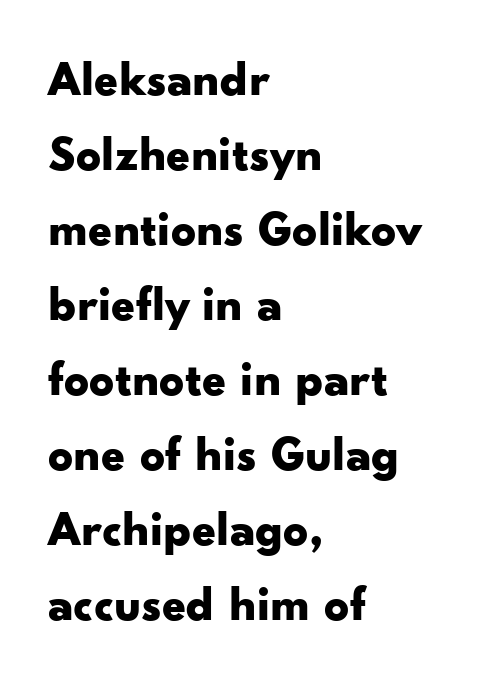
This sample keeps an unexceptional amount of space between lines. Here the designer chose a conventional face with non-uniform glyph widths. When letters stand straight like this, we call the style roman or upright. Words appear dense and cohesive because spacing is normal. Notice how thick the strokes are: this is what a full bold looks like.
